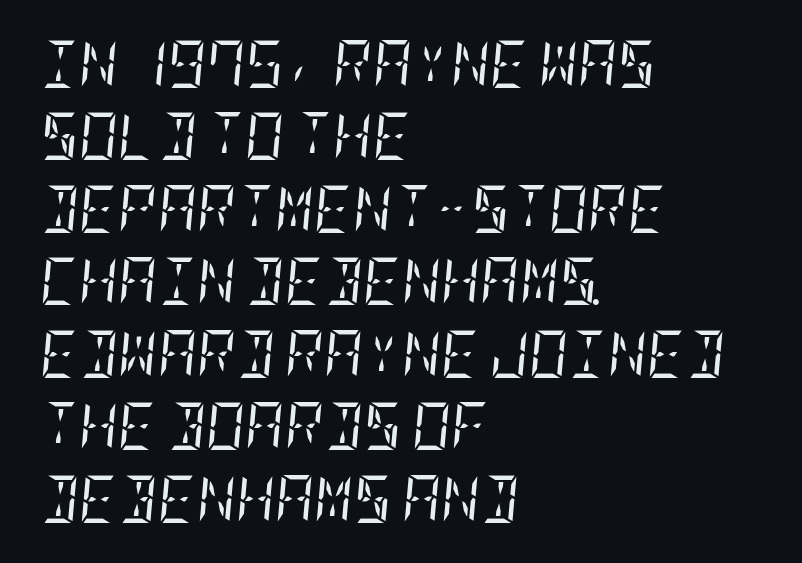
{"serif": "yes", "italic": "yes", "lean": "right", "slant_degrees": 5, "bold": "no", "weight": "regular", "width": "condensed", "stroke_contrast": "low", "x_height": "large", "underline": "no", "align": "left", "line_spacing": "normal", "line_spacing_ratio": 1.51, "letter_spacing": "normal", "letter_spacing_em": 0.0, "glyph_px": 48}
